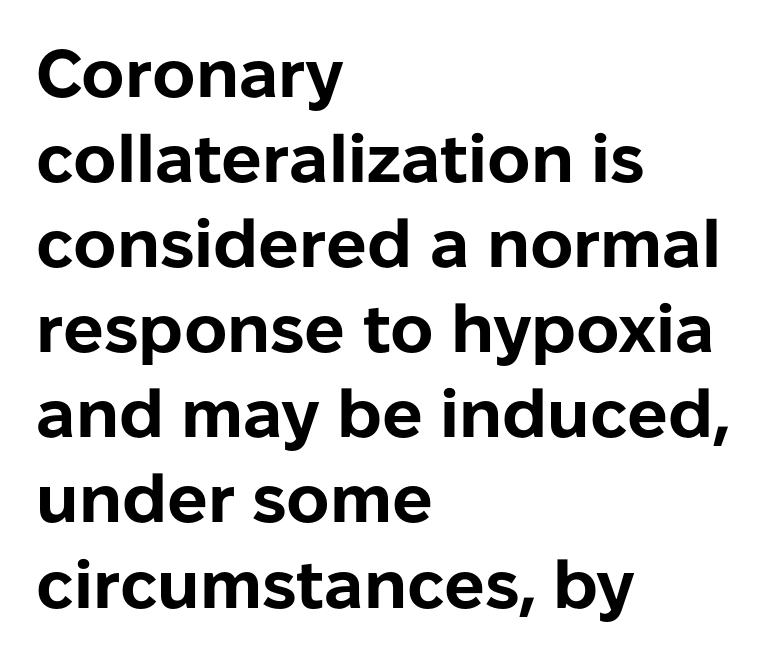
The image shows 67 px bold sans-serif type, upright; set left-aligned, normal line spacing (1.27x), normal letter spacing, not underlined; low stroke contrast and a medium x-height.
